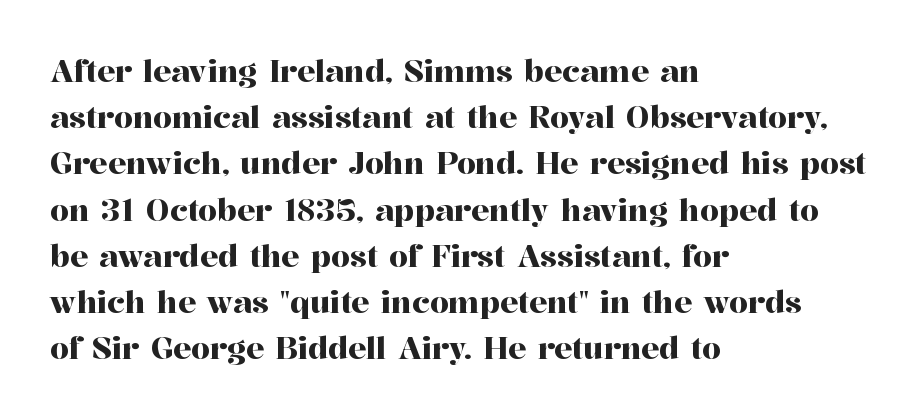
Between one letter and the next there's only the usual sliver of space. Quick note: interline space is typical. No word sits above an underline. The characters display serif detailing at their extremities. It's the straight-up-and-down kind of type. These lines are set flush left with a ragged right edge.
